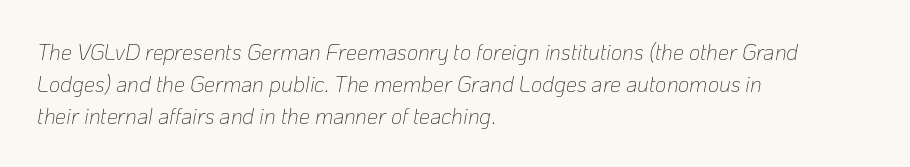
{"italic": "yes", "lean": "right", "slant_degrees": 10, "bold": "no", "underline": "no", "align": "left", "line_spacing": "normal", "line_spacing_ratio": 1.45, "letter_spacing": "normal", "letter_spacing_em": 0.0, "glyph_px": 22}
